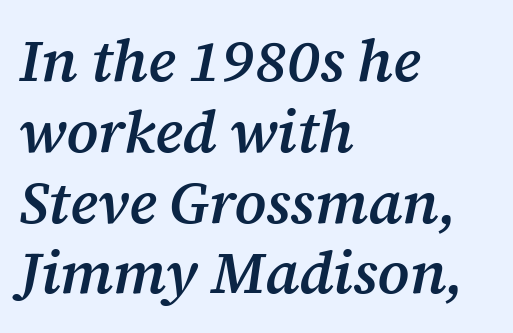
The image shows 59 px semibold serif type, italic (leaning right); set left-aligned, line spacing 1.2x, normal letter spacing, not underlined; medium stroke contrast and a medium x-height.
